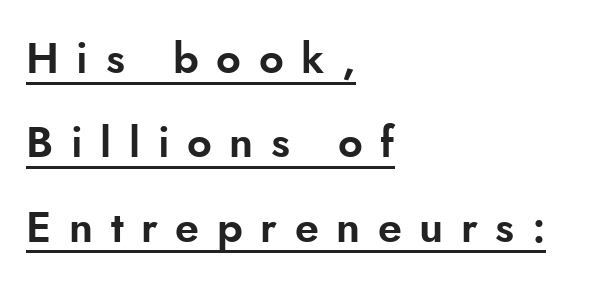
The image shows 43 px sans-serif type, upright; set left-aligned, loose line spacing (1.96x), unusually wide letter spacing (+0.41 em), underlined; low stroke contrast and a small x-height.
